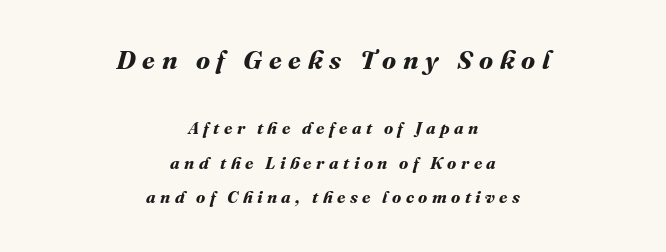
Bigger letters appear in the top chunk; the bottom chunk is reduced. Line starts and ends both wander, symmetrically. Strong, thick strokes mark this as bold type. The block of text is sparse from top to bottom, with ample space between rows. Inter-character spacing is expanded well beyond the font's built-in metrics.
